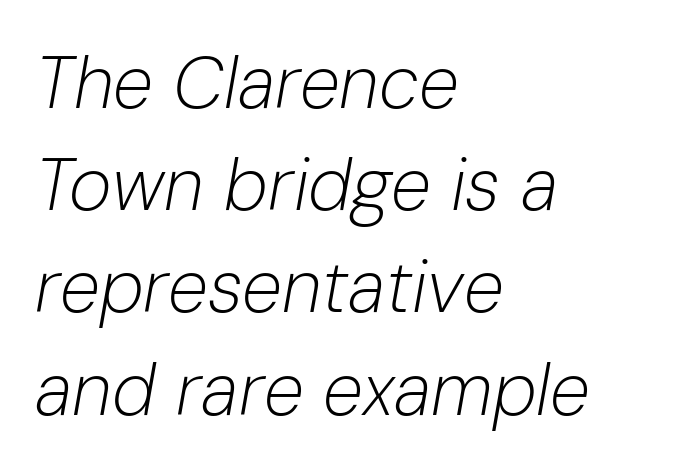
{"italic": "yes", "lean": "right", "slant_degrees": 10, "bold": "no", "weight": "light", "width": "normal", "stroke_contrast": "low", "x_height": "medium", "monospaced": "no", "underline": "no", "align": "left", "line_spacing": "normal", "line_spacing_ratio": 1.4, "letter_spacing": "normal", "letter_spacing_em": 0.0, "glyph_px": 73}
